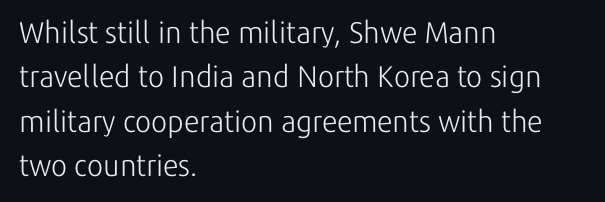
The image shows 30 px light sans-serif type, upright; set left-aligned, normal line spacing (1.48x), normal letter spacing, not underlined; low stroke contrast and a medium x-height.
